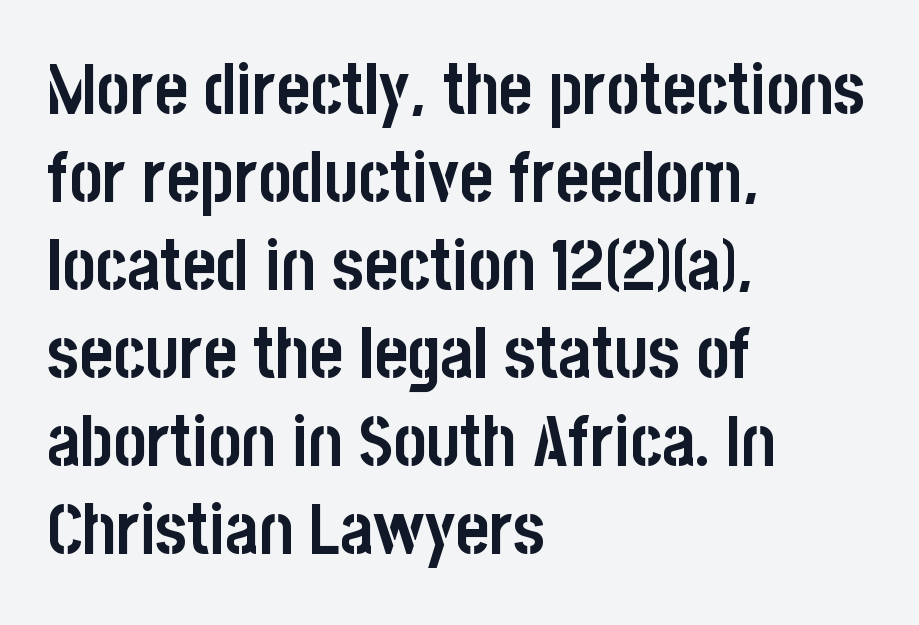
{"serif": "no", "italic": "no", "bold": "yes", "weight": "semibold", "width": "condensed", "stroke_contrast": "low", "x_height": "large", "monospaced": "no", "underline": "no", "align": "left", "line_spacing_ratio": 1.24, "letter_spacing": "normal", "letter_spacing_em": 0.0, "glyph_px": 71}
